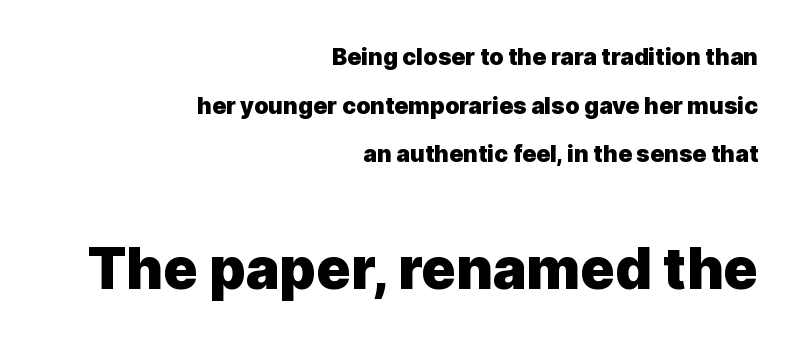
The passage shown has conventional tracking throughout. Every row of glyphs terminates at an identical x-position on the right. These lines were composed using upright roman letters. Thick stems and heavy bowls — unmistakably bold. These lines are rendered in a variable-pitch font. This layout puts the modest block above and the oversized block below.
